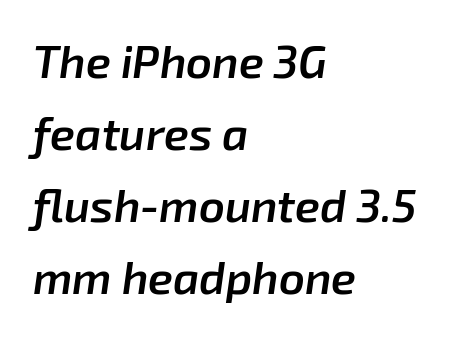
Q: Is the text bold? A: Semi-bold.
Q: Is the text italic (slanted)? A: Yes, it leans right by about 8 degrees.
Q: Is the text underlined? A: No.
Q: How is the paragraph aligned? A: Left-aligned.
Q: Is the spacing between letters normal or unusually wide? A: Normal.
Q: Is the spacing between lines tight, normal or loose? A: Normal.
Q: Width (condensed, normal, or wide)? A: Normal.
Q: Stroke contrast? A: Low.
Q: x-height? A: Medium.
Q: Monospaced? A: No.
